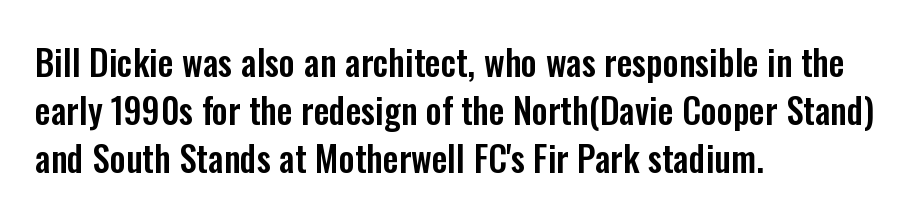
Q: Is the text italic (slanted)? A: No, it is upright.
Q: Is the typeface a serif or a sans-serif typeface? A: Sans-serif.
Q: Is the text underlined? A: No.
Q: How is the paragraph aligned? A: Left-aligned.
Q: Is the spacing between letters normal or unusually wide? A: Normal.
Q: Is the spacing between lines tight, normal or loose? A: Normal.
Q: Width (condensed, normal, or wide)? A: Condensed.
Q: Stroke contrast? A: Low.
Q: x-height? A: Medium.
Q: Monospaced? A: No.
